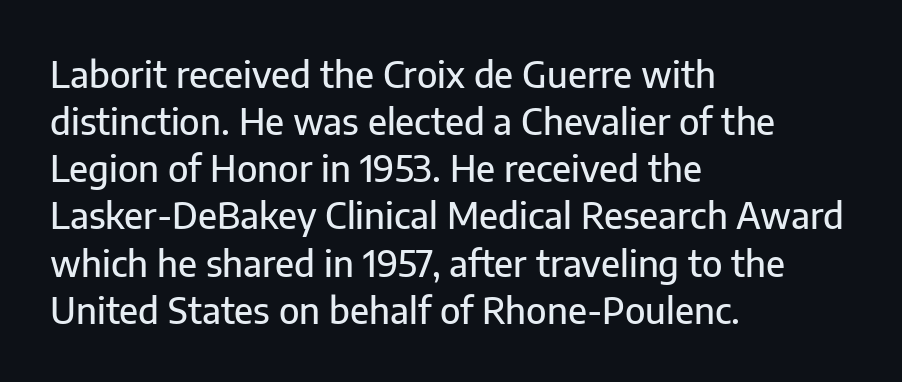
{"serif": "no", "italic": "no", "width": "normal", "stroke_contrast": "low", "x_height": "medium", "monospaced": "no", "underline": "no", "align": "left", "line_spacing": "normal", "line_spacing_ratio": 1.31, "letter_spacing": "normal", "letter_spacing_em": 0.0, "glyph_px": 36}
